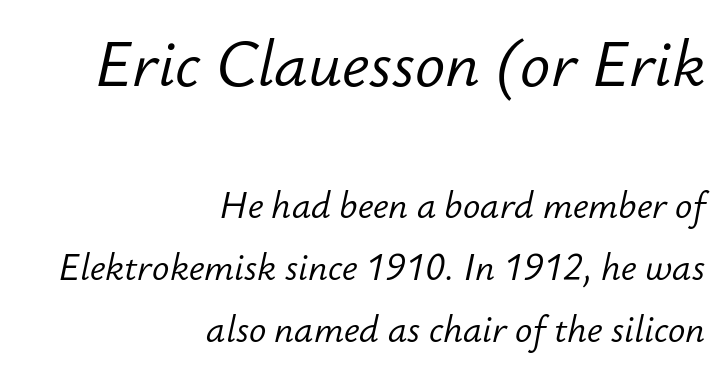
The image shows 63 px light type, italic (leaning right); set right-aligned, line spacing 1.72x, normal letter spacing, not underlined; the first (top) block is 1.75x larger; low stroke contrast and a small x-height.
